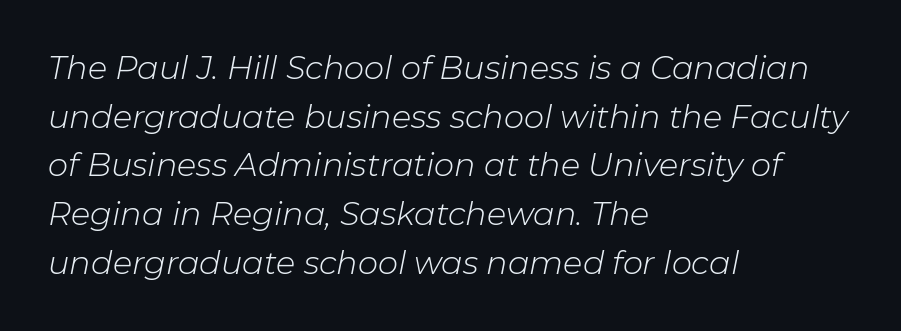
The foot of each line stays bare and open. The designer left line spacing at the default. The lines in this sample share a left origin and differ only in where they stop. You could not count columns in this text — the font is proportionally spaced. This is not heavy type; no bold has been used.
